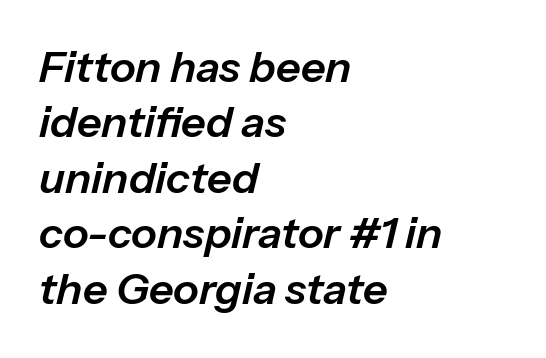
Short and long lines alike share a common starting point at left. Only glyphs here, with clear space below each row. Do the characters align in a grid? No, the font is proportional. The passage shown stacks its lines at a standard gap. The letters are slanted; this is an italic face.
